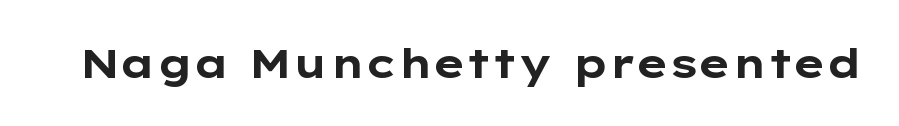
The image shows 41 px bold, wide sans-serif type, upright; set normal letter spacing, not underlined; low stroke contrast and a medium x-height.
